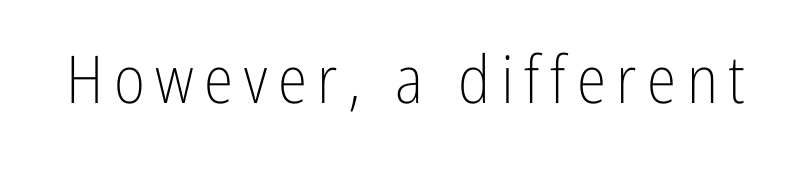
The image shows 66 px light, condensed sans-serif type, upright; set not underlined; low stroke contrast and a medium x-height.
